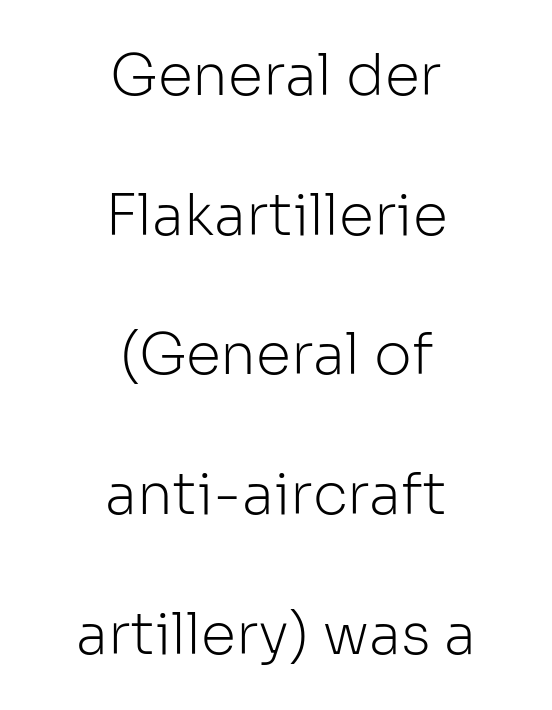
Whoever set this chose breathing room over compactness in the vertical rhythm. Unmarked baselines from the first word to the last. The typography opts for an upright posture over an oblique one. Weight: not bold — regular or lighter. These lines are rendered in a variable-pitch font. If you folded the block vertically in half, each line would mirror itself in length.
